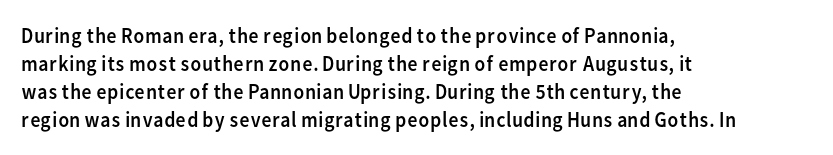
{"italic": "no", "bold": "no", "underline": "no", "align": "left", "line_spacing": "normal", "line_spacing_ratio": 1.28, "letter_spacing": "normal", "letter_spacing_em": 0.0, "glyph_px": 22}
